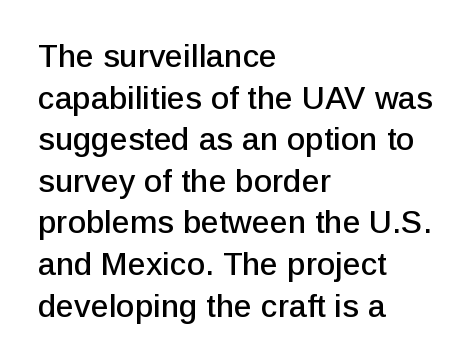
These lines were composed using upright roman letters. The horizontal fit of the characters is conventional and even. The rows are spaced the way most documents space them. Rule under the text: the space is simply empty. This sample has the flowing, uneven cadence of proportional lettering.
